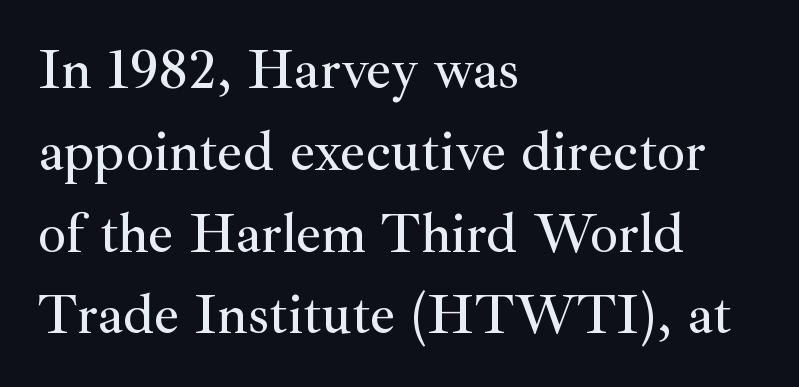
The image shows 56 px serif type, upright; set left-aligned, normal line spacing (1.46x), normal letter spacing, not underlined; medium stroke contrast and a small x-height.
